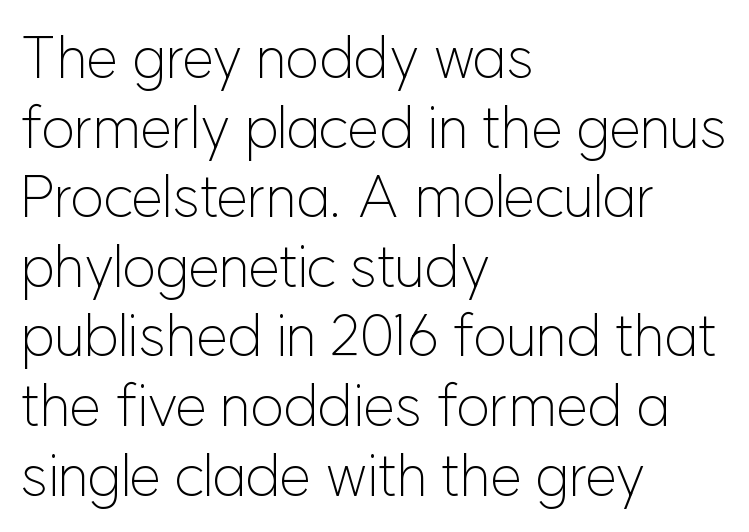
Q: Is the text bold? A: No.
Q: Is the text italic (slanted)? A: No, it is upright.
Q: Is the typeface a serif or a sans-serif typeface? A: Sans-serif.
Q: Is the text underlined? A: No.
Q: How is the paragraph aligned? A: Left-aligned.
Q: Is the spacing between letters normal or unusually wide? A: Normal.
Q: Width (condensed, normal, or wide)? A: Normal.
Q: Stroke contrast? A: Low.
Q: x-height? A: Medium.
Q: Monospaced? A: No.
